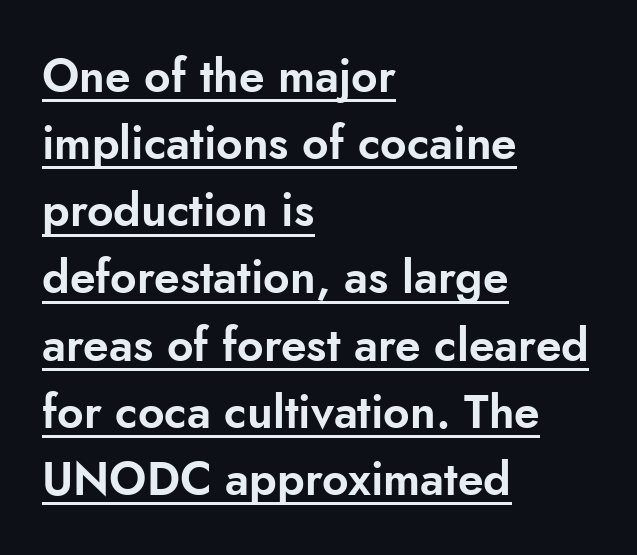
The image shows 46 px sans-serif type, upright; set left-aligned, normal line spacing (1.46x), normal letter spacing, underlined; low stroke contrast and a small x-height.
